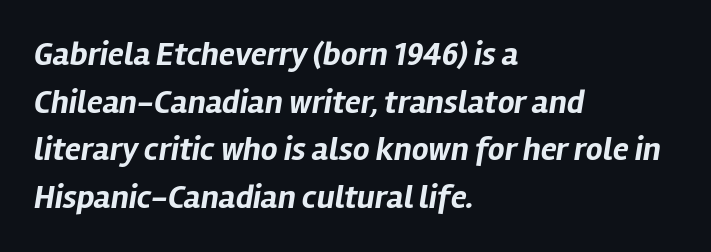
{"italic": "yes", "lean": "right", "slant_degrees": 12, "bold": "yes", "weight": "bold", "width": "normal", "stroke_contrast": "low", "x_height": "medium", "monospaced": "no", "underline": "no", "align": "left", "line_spacing": "normal", "line_spacing_ratio": 1.44, "letter_spacing": "normal", "letter_spacing_em": 0.0, "glyph_px": 33}
